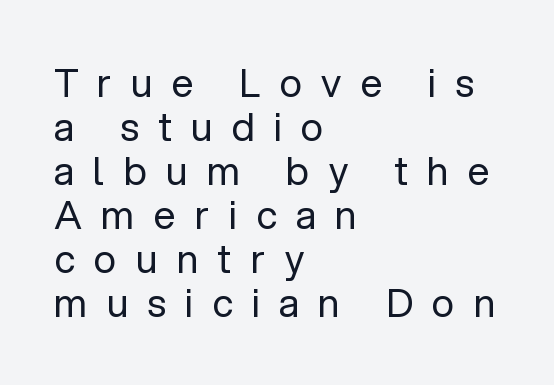
The image shows 39 px regular-weight sans-serif type, upright; set left-aligned, tight line spacing (1.13x), unusually wide letter spacing (+0.49 em), not underlined; low stroke contrast and a medium x-height.
